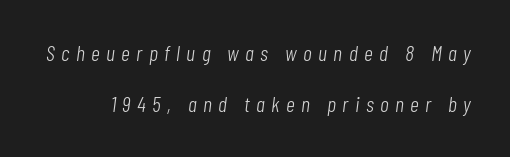
Q: Is the text bold? A: No.
Q: Is the text italic (slanted)? A: Yes, it leans right by about 7 degrees.
Q: Is the text underlined? A: No.
Q: Is the spacing between letters normal or unusually wide? A: Unusually wide.
Q: Is the spacing between lines tight, normal or loose? A: Loose.
